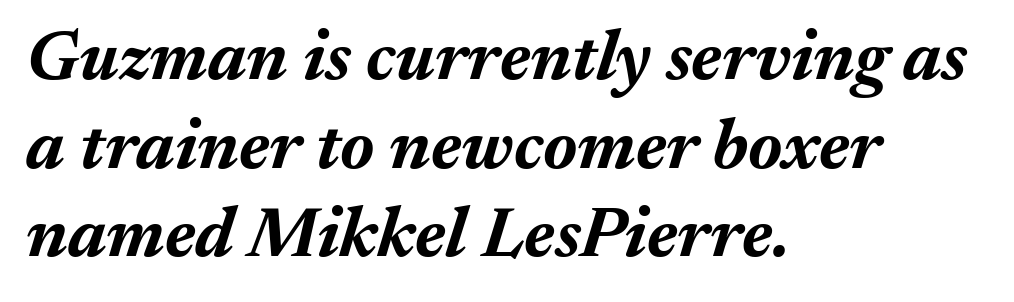
Q: Is the text bold? A: Yes.
Q: Is the text italic (slanted)? A: Yes, it leans right by about 17 degrees.
Q: Is the text underlined? A: No.
Q: How is the paragraph aligned? A: Left-aligned.
Q: Is the spacing between letters normal or unusually wide? A: Normal.
Q: Is the spacing between lines tight, normal or loose? A: Normal.
Q: Width (condensed, normal, or wide)? A: Normal.
Q: Stroke contrast? A: Medium.
Q: x-height? A: Medium.
Q: Monospaced? A: No.
